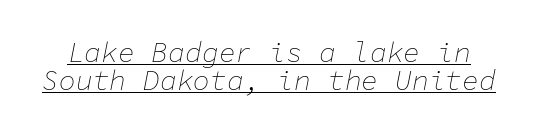
{"italic": "yes", "lean": "right", "slant_degrees": 11, "bold": "no", "weight": "thin", "width": "normal", "stroke_contrast": "low", "x_height": "medium", "monospaced": "yes", "underline": "yes", "line_spacing": "tight", "line_spacing_ratio": 0.99, "letter_spacing": "normal", "letter_spacing_em": 0.0, "glyph_px": 28}
